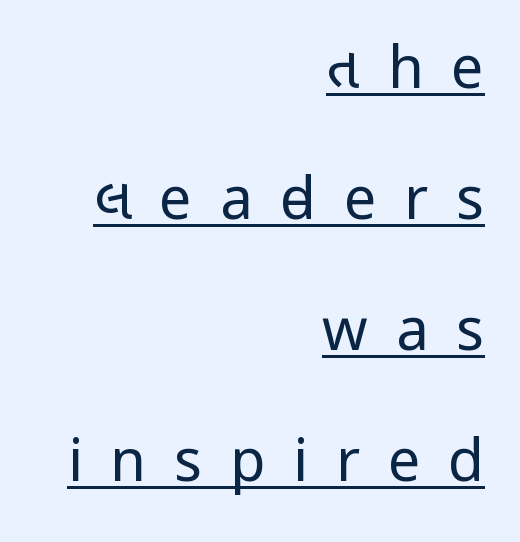
You could only call the tracking loose — the letters float apart. Unlike a traditional serif, this face leaves its strokes unadorned. Looks like regular typesetting: each glyph gets only the width it needs. Ascenders rise straight up at ninety degrees. The letterforms sit at book weight or below. This block would shrink considerably if given ordinary leading; it's expanded now.
